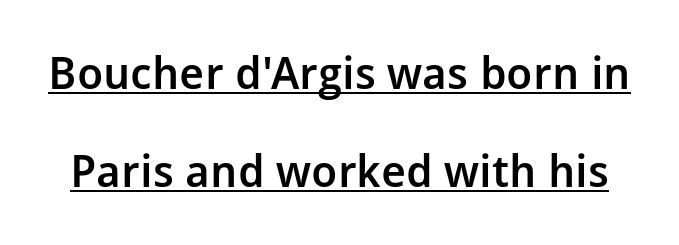
Beneath each row of characters lies a ruled line. The passage shown is typed in a proportional face where columns would drift. I'd call this a sans setting — the letters go barefoot. There is no visible air inserted between adjacent glyphs.
